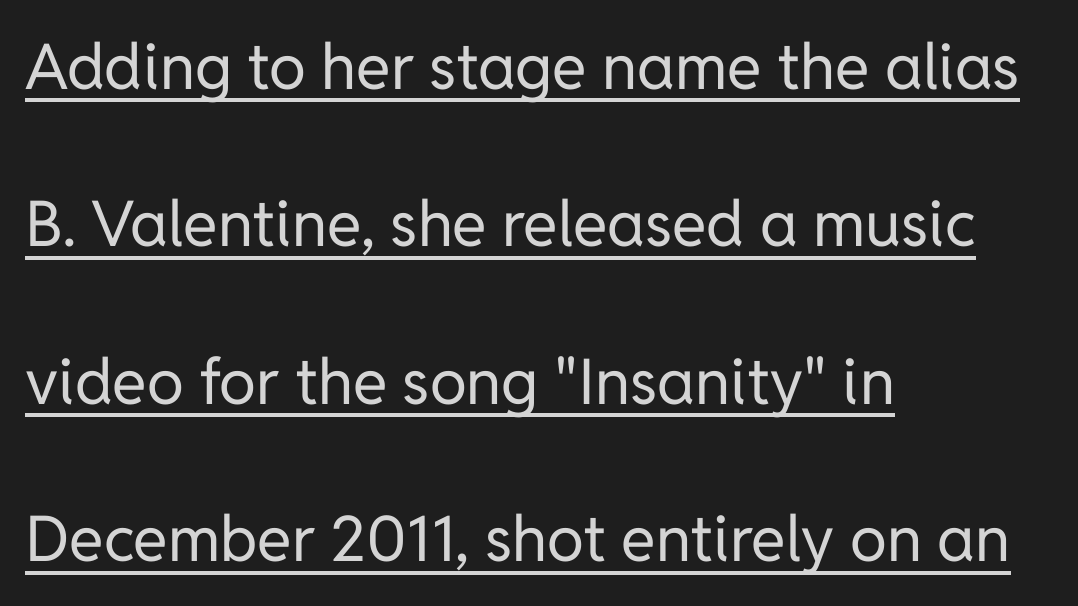
Q: Is the text bold? A: No.
Q: Is the text italic (slanted)? A: No, it is upright.
Q: Is the typeface a serif or a sans-serif typeface? A: Sans-serif.
Q: Is the text underlined? A: Yes.
Q: How is the paragraph aligned? A: Left-aligned.
Q: Is the spacing between letters normal or unusually wide? A: Normal.
Q: Is the spacing between lines tight, normal or loose? A: Loose.
Q: Width (condensed, normal, or wide)? A: Normal.
Q: Stroke contrast? A: Low.
Q: x-height? A: Medium.
Q: Monospaced? A: No.
